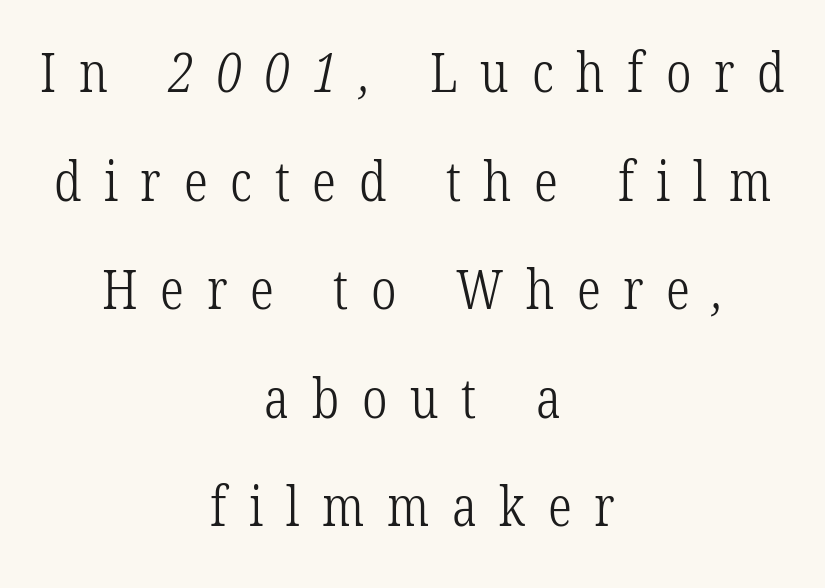
{"serif": "yes", "bold": "no", "weight": "light", "width": "condensed", "stroke_contrast": "low", "x_height": "medium", "monospaced": "no", "underline": "no", "align": "center", "line_spacing": "loose", "line_spacing_ratio": 2.01, "letter_spacing": "wide", "letter_spacing_em": 0.42, "glyph_px": 54}
